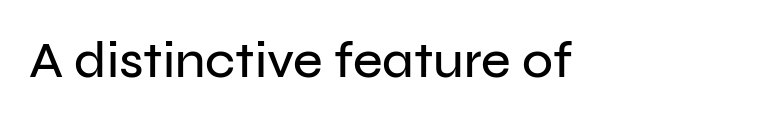
The image shows 51 px sans-serif type, upright; set normal letter spacing, not underlined; low stroke contrast and a medium x-height.
